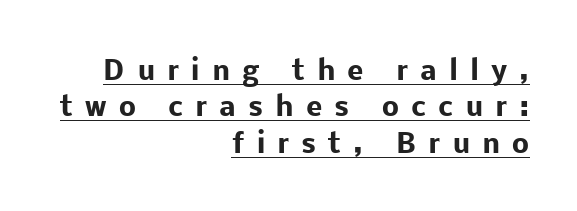
Q: Is the text bold? A: Yes.
Q: Is the text italic (slanted)? A: No, it is upright.
Q: Is the text underlined? A: Yes.
Q: How is the paragraph aligned? A: Right-aligned.
Q: Is the spacing between letters normal or unusually wide? A: Unusually wide.
Q: Is the spacing between lines tight, normal or loose? A: Normal.
